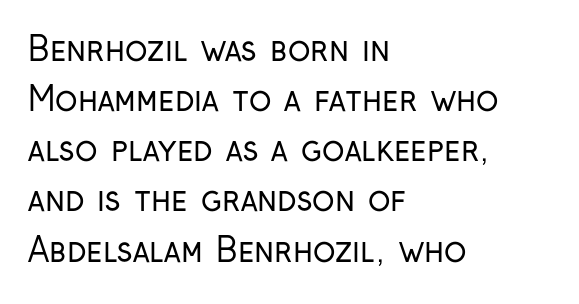
The image shows 33 px regular-weight, condensed sans-serif type, upright; set left-aligned, normal line spacing (1.52x), normal letter spacing, not underlined; low stroke contrast and a medium x-height.
